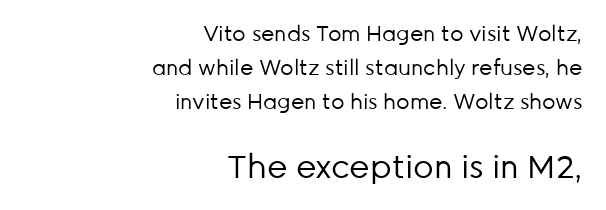
Q: Is the text bold? A: No.
Q: Is the text italic (slanted)? A: No, it is upright.
Q: Is the typeface a serif or a sans-serif typeface? A: Sans-serif.
Q: Is the text underlined? A: No.
Q: How is the paragraph aligned? A: Right-aligned.
Q: Is the spacing between letters normal or unusually wide? A: Normal.
Q: Is the spacing between lines tight, normal or loose? A: Normal.
Q: Which block of text is set in a larger size, the first (top) or the second (bottom)? A: The second (bottom) one.
Q: Width (condensed, normal, or wide)? A: Normal.
Q: Stroke contrast? A: Low.
Q: x-height? A: Medium.
Q: Monospaced? A: No.
